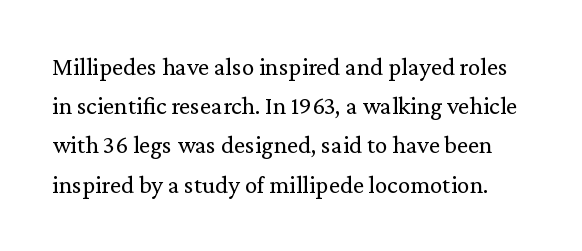
Q: Is the text bold? A: No.
Q: Is the text italic (slanted)? A: No, it is upright.
Q: Is the text underlined? A: No.
Q: Is the spacing between letters normal or unusually wide? A: Normal.
Q: Is the spacing between lines tight, normal or loose? A: Normal.
